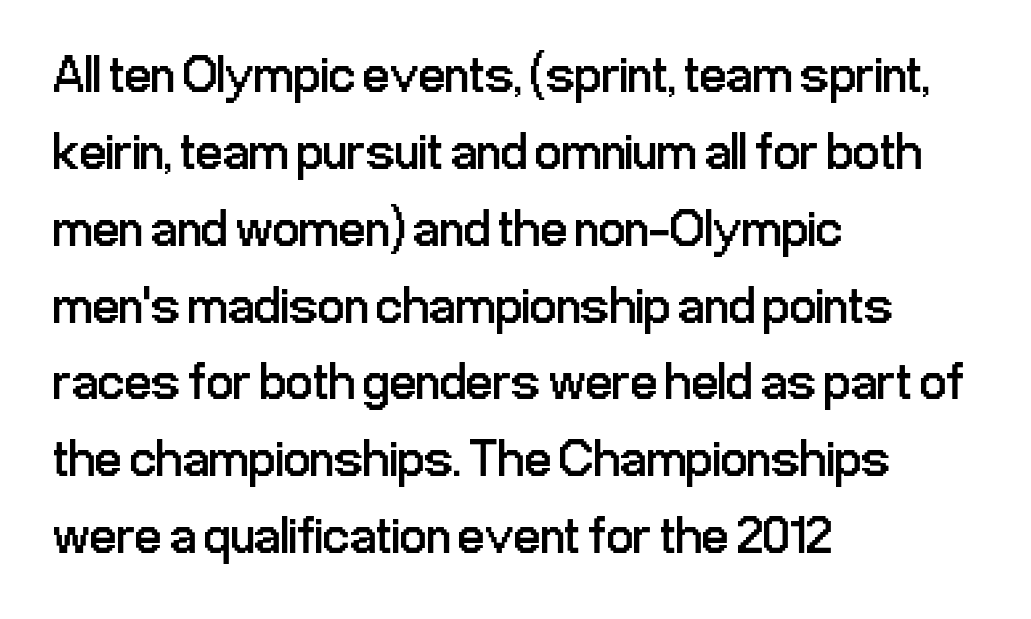
Q: Is the text bold? A: No.
Q: Is the text italic (slanted)? A: No, it is upright.
Q: Is the typeface a serif or a sans-serif typeface? A: Sans-serif.
Q: Is the text underlined? A: No.
Q: How is the paragraph aligned? A: Left-aligned.
Q: Is the spacing between letters normal or unusually wide? A: Normal.
Q: Is the spacing between lines tight, normal or loose? A: Normal.
Q: Width (condensed, normal, or wide)? A: Condensed.
Q: Stroke contrast? A: Low.
Q: x-height? A: Medium.
Q: Monospaced? A: No.
